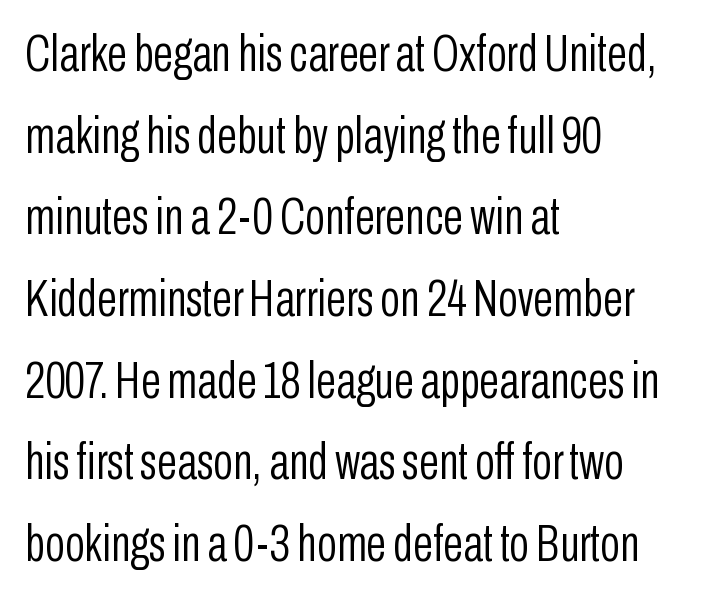
{"serif": "no", "italic": "no", "bold": "no", "weight": "light", "width": "condensed", "stroke_contrast": "low", "x_height": "medium", "monospaced": "no", "underline": "no", "align": "left", "line_spacing": "normal", "line_spacing_ratio": 1.57, "letter_spacing": "normal", "letter_spacing_em": 0.0, "glyph_px": 52}
